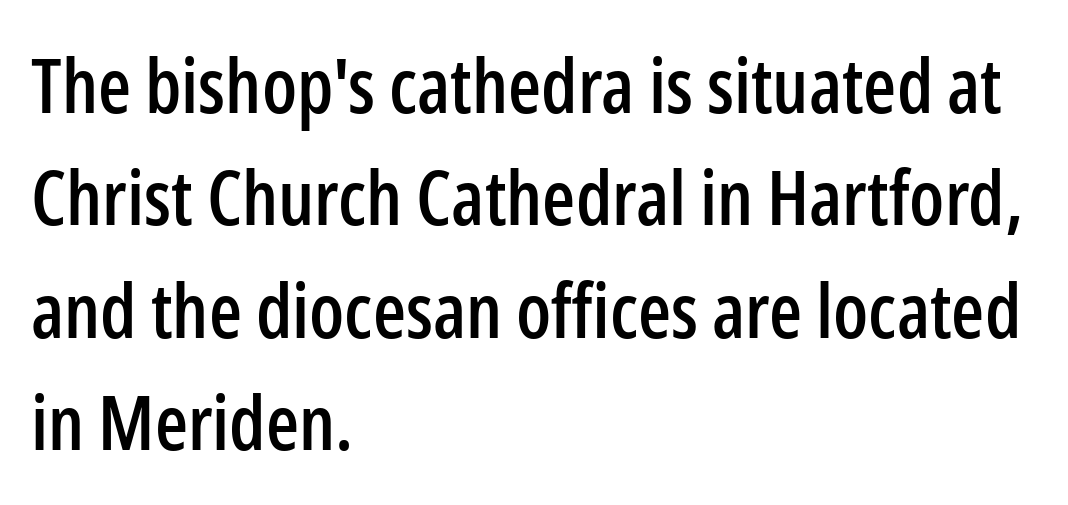
The face used here is proportionally spaced, like ordinary book or web type. Notice how the stems are strictly vertical — no italics here. Tracking value appears to be zero — textbook default spacing. The typeface chosen for these lines omits serifs.
